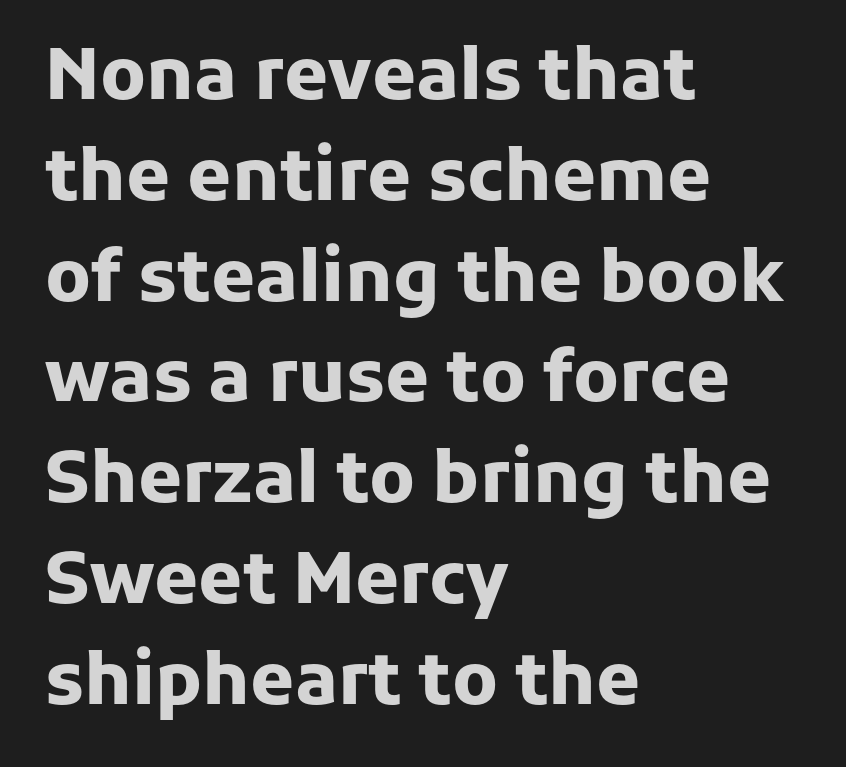
Q: Is the text bold? A: Yes.
Q: Is the text italic (slanted)? A: No, it is upright.
Q: Is the typeface a serif or a sans-serif typeface? A: Sans-serif.
Q: Is the text underlined? A: No.
Q: How is the paragraph aligned? A: Left-aligned.
Q: Is the spacing between letters normal or unusually wide? A: Normal.
Q: Is the spacing between lines tight, normal or loose? A: Normal.
Q: Width (condensed, normal, or wide)? A: Normal.
Q: Stroke contrast? A: Low.
Q: x-height? A: Medium.
Q: Monospaced? A: No.
